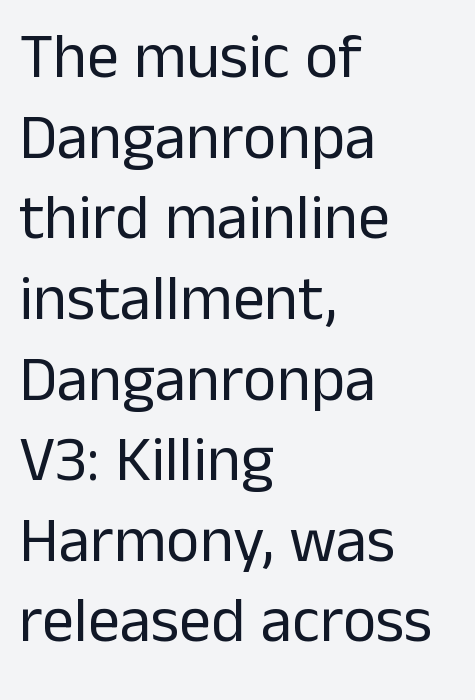
Q: Is the text bold? A: No.
Q: Is the text italic (slanted)? A: No, it is upright.
Q: Is the typeface a serif or a sans-serif typeface? A: Sans-serif.
Q: Is the text underlined? A: No.
Q: How is the paragraph aligned? A: Left-aligned.
Q: Is the spacing between letters normal or unusually wide? A: Normal.
Q: Is the spacing between lines tight, normal or loose? A: Normal.
Q: Width (condensed, normal, or wide)? A: Normal.
Q: Stroke contrast? A: Low.
Q: x-height? A: Medium.
Q: Monospaced? A: No.
